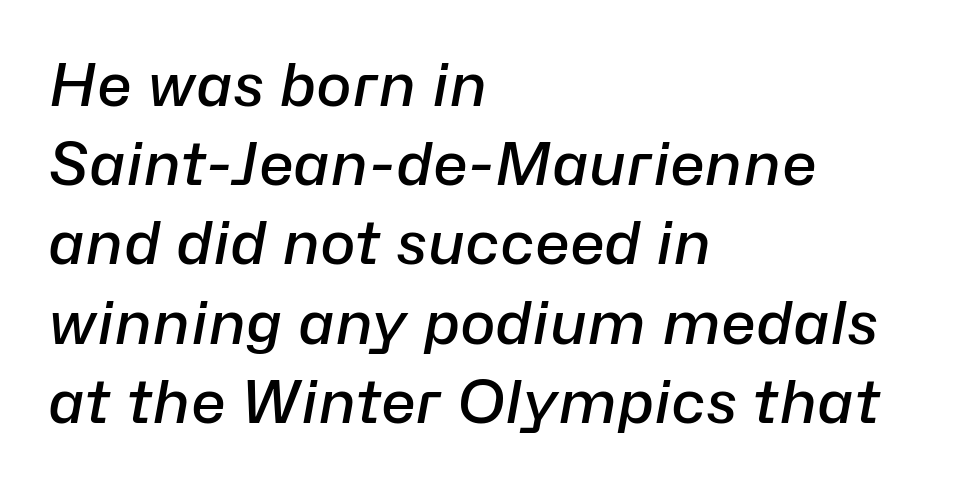
These lines keep a tight, regular rhythm from letter to letter. Where is the straight margin? On the left. Heft: intermediate — a semibold. Emphasis-style slanted type is in use. You could not count columns in this text — the font is proportionally spaced.
